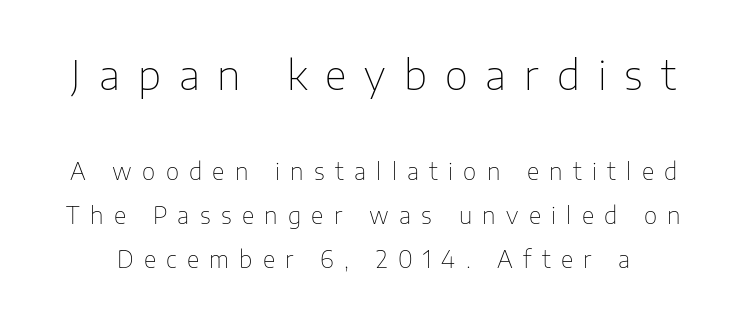
Each letter keeps its own natural width here, so spacing adapts to shape. A typesetter would call this heavily tracked-out type. Each letter's strokes conclude bluntly, with no projecting serifs. A typesetter would call this leading open, well beyond the default.
